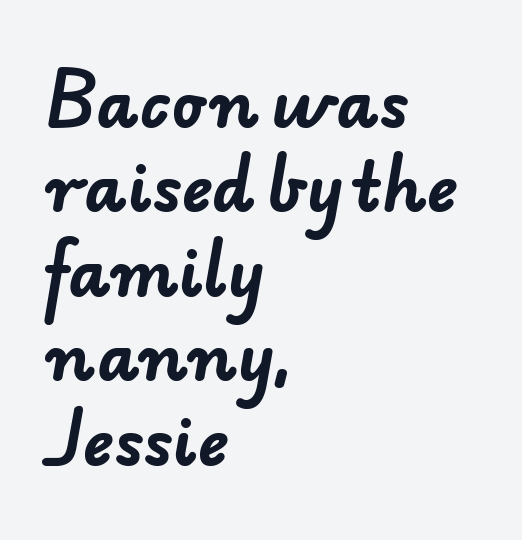
The image shows 65 px bold sans-serif type; set left-aligned, normal line spacing (1.3x), normal letter spacing, not underlined; low stroke contrast and a small x-height.
